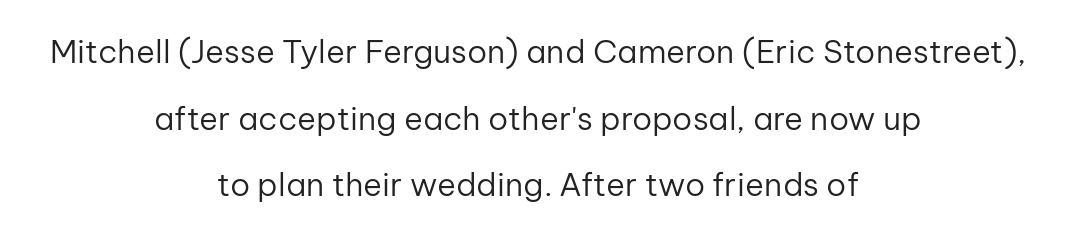
{"serif": "no", "italic": "no", "bold": "no", "weight": "regular", "width": "normal", "stroke_contrast": "low", "x_height": "medium", "monospaced": "no", "underline": "no", "align": "center", "line_spacing": "loose", "line_spacing_ratio": 2.08, "letter_spacing": "normal", "letter_spacing_em": 0.0, "glyph_px": 32}
